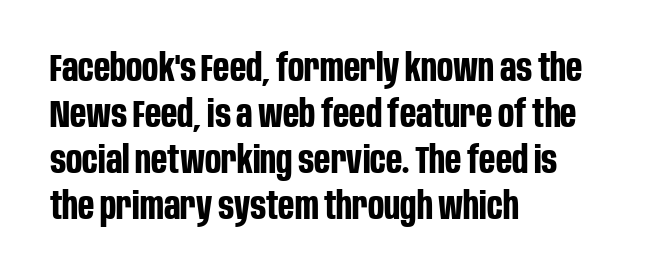
The image shows 38 px bold, condensed sans-serif type, upright; set left-aligned, line spacing 1.21x, normal letter spacing, not underlined; low stroke contrast and a large x-height.
